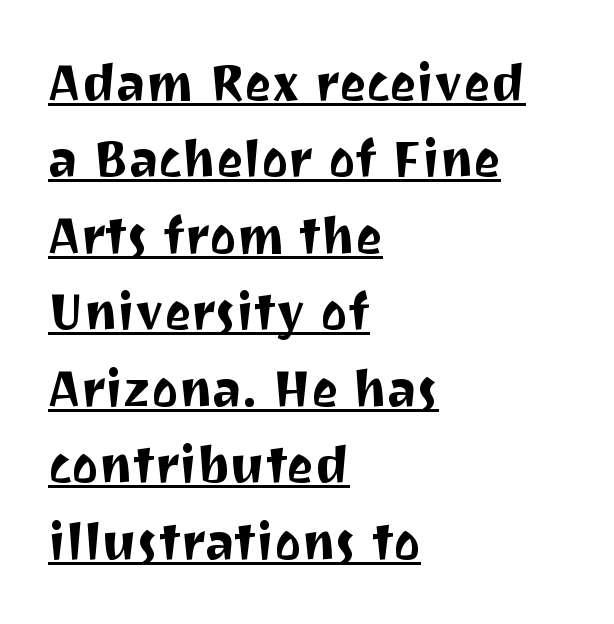
Q: Is the text italic (slanted)? A: No, it is upright.
Q: Is the typeface a serif or a sans-serif typeface? A: Sans-serif.
Q: Is the text underlined? A: Yes.
Q: How is the paragraph aligned? A: Left-aligned.
Q: Is the spacing between letters normal or unusually wide? A: Normal.
Q: Is the spacing between lines tight, normal or loose? A: Normal.
Q: Width (condensed, normal, or wide)? A: Normal.
Q: Stroke contrast? A: Medium.
Q: x-height? A: Medium.
Q: Monospaced? A: No.
